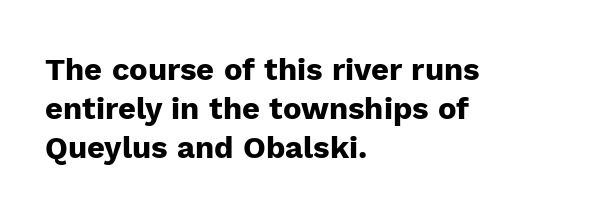
Q: Is the text bold? A: Yes.
Q: Is the text italic (slanted)? A: No, it is upright.
Q: Is the typeface a serif or a sans-serif typeface? A: Sans-serif.
Q: Is the text underlined? A: No.
Q: How is the paragraph aligned? A: Left-aligned.
Q: Is the spacing between letters normal or unusually wide? A: Normal.
Q: Is the spacing between lines tight, normal or loose? A: Normal.
Q: Width (condensed, normal, or wide)? A: Normal.
Q: Stroke contrast? A: Low.
Q: x-height? A: Medium.
Q: Monospaced? A: No.
